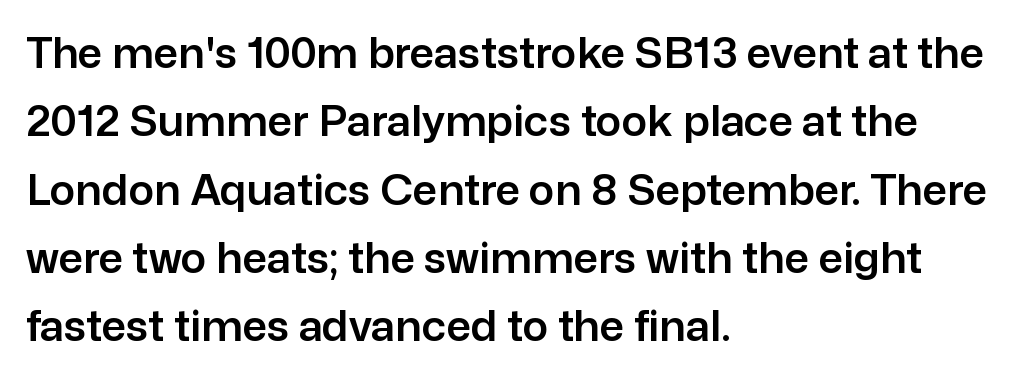
Q: Is the text italic (slanted)? A: No, it is upright.
Q: Is the typeface a serif or a sans-serif typeface? A: Sans-serif.
Q: Is the text underlined? A: No.
Q: How is the paragraph aligned? A: Left-aligned.
Q: Is the spacing between letters normal or unusually wide? A: Normal.
Q: Is the spacing between lines tight, normal or loose? A: Normal.
Q: Width (condensed, normal, or wide)? A: Normal.
Q: Stroke contrast? A: Low.
Q: x-height? A: Medium.
Q: Monospaced? A: No.
